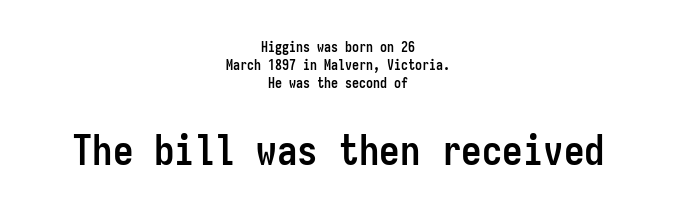
Q: Is the text bold? A: Yes.
Q: Is the text italic (slanted)? A: No, it is upright.
Q: Is the typeface a serif or a sans-serif typeface? A: Sans-serif.
Q: Is the text underlined? A: No.
Q: How is the paragraph aligned? A: Centered.
Q: Is the spacing between letters normal or unusually wide? A: Normal.
Q: Is the spacing between lines tight, normal or loose? A: Normal.
Q: Which block of text is set in a larger size, the first (top) or the second (bottom)? A: The second (bottom) one.
Q: Width (condensed, normal, or wide)? A: Condensed.
Q: Stroke contrast? A: Low.
Q: x-height? A: Medium.
Q: Monospaced? A: Yes.
